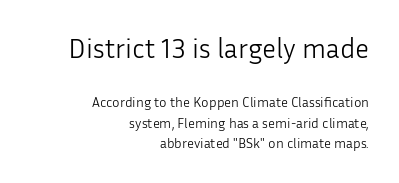
If you drew a line through each stem, it would be perfectly vertical. Looks like regular typesetting: each glyph gets only the width it needs. The block sitting higher on the canvas is the one with enlarged characters. The face used here is rendered with its standard letterfit. Notice how descenders clear the ascenders below comfortably — that's standard leading.
